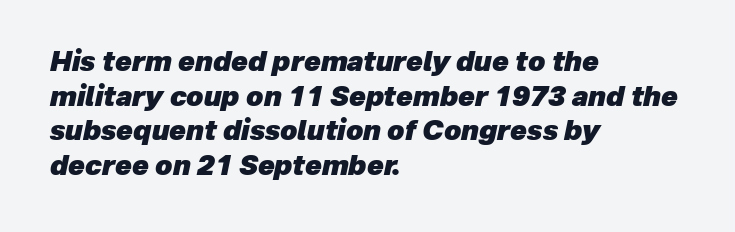
Q: Is the text bold? A: Yes.
Q: Is the text italic (slanted)? A: Yes, it leans right by about 12 degrees.
Q: Is the text underlined? A: No.
Q: How is the paragraph aligned? A: Left-aligned.
Q: Is the spacing between letters normal or unusually wide? A: Normal.
Q: Is the spacing between lines tight, normal or loose? A: Normal.
